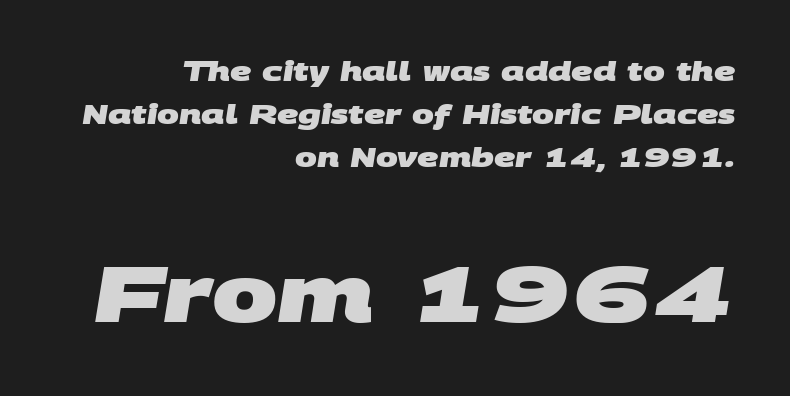
{"serif": "no", "bold": "yes", "weight": "heavy", "width": "wide", "stroke_contrast": "medium", "x_height": "large", "monospaced": "no", "underline": "no", "align": "right", "line_spacing": "normal", "line_spacing_ratio": 1.65, "letter_spacing": "normal", "letter_spacing_em": 0.0, "larger_block": "second", "size_ratio": 3.0, "glyph_px": 78}
